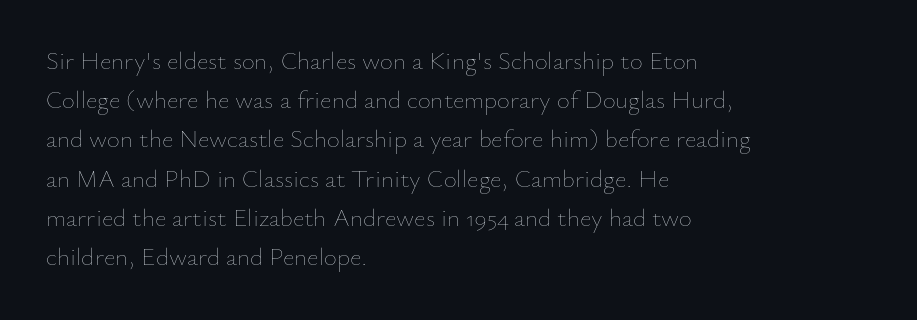
{"italic": "no", "bold": "no", "underline": "no", "align": "left", "line_spacing": "normal", "line_spacing_ratio": 1.57, "letter_spacing": "normal", "letter_spacing_em": 0.0, "glyph_px": 25}
